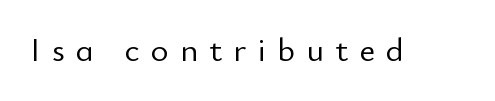
The image shows 34 px light sans-serif type, upright; set unusually wide letter spacing (+0.33 em), not underlined; low stroke contrast and a small x-height.
